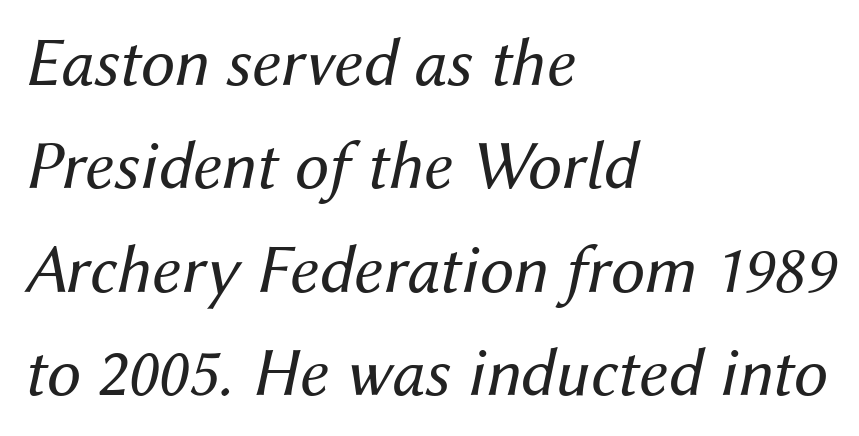
Q: Is the text bold? A: No.
Q: Is the text italic (slanted)? A: Yes, it leans right by about 12 degrees.
Q: Is the text underlined? A: No.
Q: How is the paragraph aligned? A: Left-aligned.
Q: Is the spacing between letters normal or unusually wide? A: Normal.
Q: Is the spacing between lines tight, normal or loose? A: Normal.
Q: Width (condensed, normal, or wide)? A: Normal.
Q: Stroke contrast? A: Medium.
Q: x-height? A: Medium.
Q: Monospaced? A: No.
